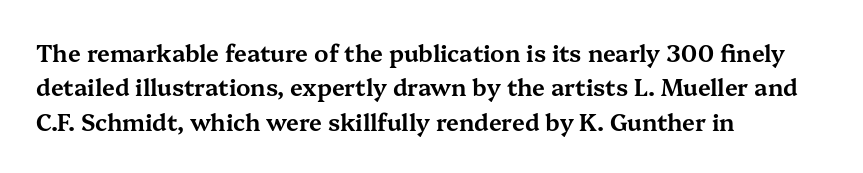
The image shows 23 px text type, upright; set left-aligned, normal line spacing (1.49x), normal letter spacing, not underlined.
